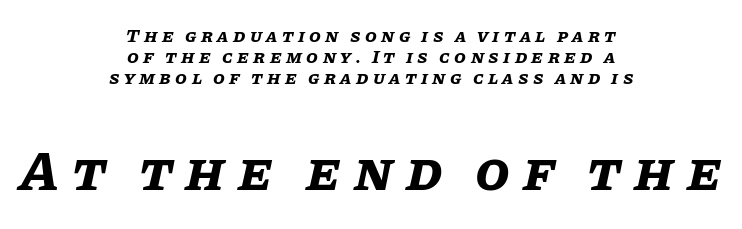
Looks like regular typesetting: each glyph gets only the width it needs. The letters are slanted; this is an italic face. The letters in the lower block stand taller than those in the block above. The characters look thick and weighty, a clear bold.
